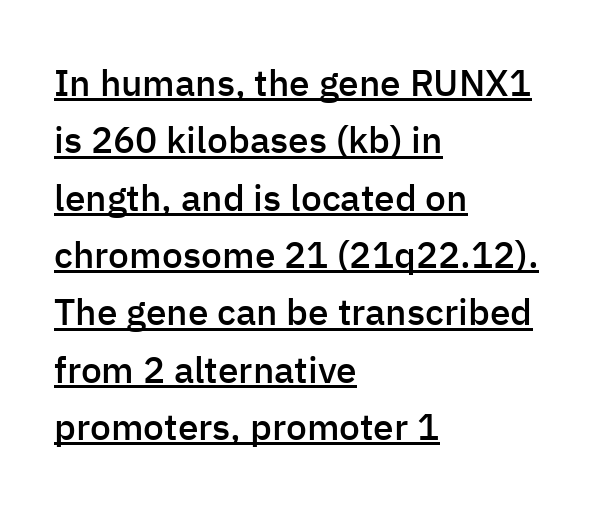
Q: Is the text bold? A: Semi-bold.
Q: Is the text italic (slanted)? A: No, it is upright.
Q: Is the typeface a serif or a sans-serif typeface? A: Sans-serif.
Q: Is the text underlined? A: Yes.
Q: How is the paragraph aligned? A: Left-aligned.
Q: Is the spacing between letters normal or unusually wide? A: Normal.
Q: Is the spacing between lines tight, normal or loose? A: Normal.
Q: Width (condensed, normal, or wide)? A: Normal.
Q: Stroke contrast? A: Low.
Q: x-height? A: Medium.
Q: Monospaced? A: No.
